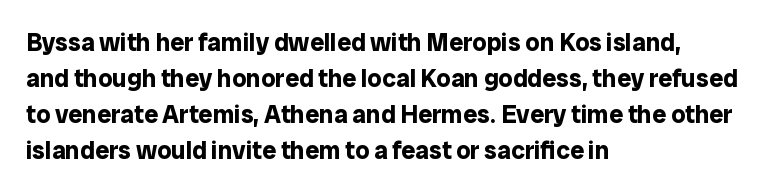
Q: Is the text bold? A: Yes.
Q: Is the text italic (slanted)? A: No, it is upright.
Q: Is the text underlined? A: No.
Q: How is the paragraph aligned? A: Left-aligned.
Q: Is the spacing between letters normal or unusually wide? A: Normal.
Q: Is the spacing between lines tight, normal or loose? A: Normal.
